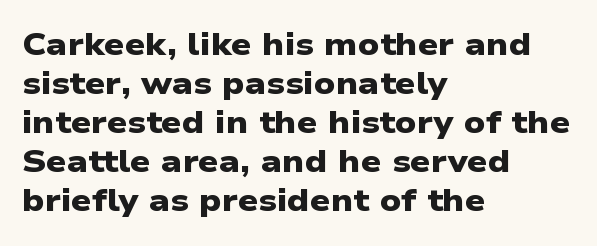
{"serif": "no", "bold": "yes", "weight": "heavy", "width": "wide", "stroke_contrast": "low", "x_height": "medium", "monospaced": "no", "underline": "no", "align": "left", "line_spacing_ratio": 1.22, "letter_spacing": "normal", "letter_spacing_em": 0.0, "glyph_px": 32}
